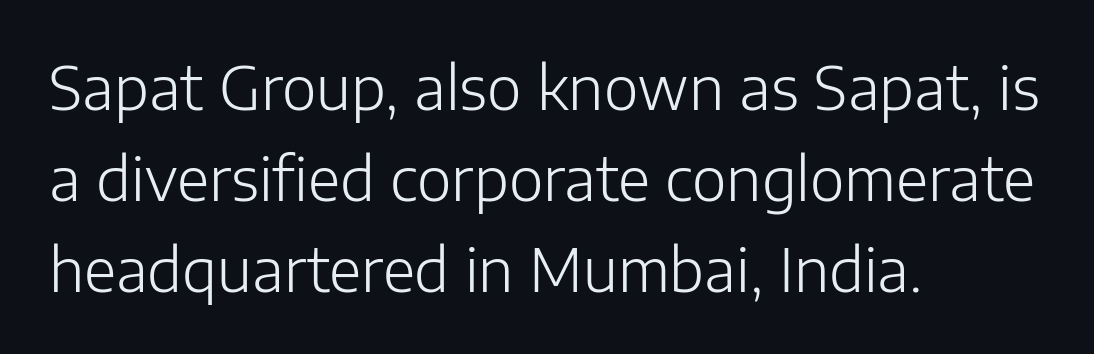
Q: Is the text bold? A: No.
Q: Is the text italic (slanted)? A: No, it is upright.
Q: Is the typeface a serif or a sans-serif typeface? A: Sans-serif.
Q: Is the text underlined? A: No.
Q: How is the paragraph aligned? A: Left-aligned.
Q: Is the spacing between letters normal or unusually wide? A: Normal.
Q: Is the spacing between lines tight, normal or loose? A: Normal.
Q: Width (condensed, normal, or wide)? A: Normal.
Q: Stroke contrast? A: Low.
Q: x-height? A: Medium.
Q: Monospaced? A: No.
